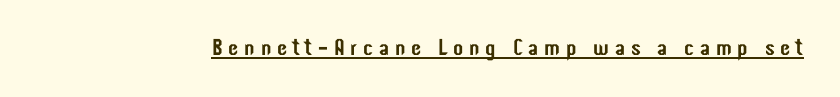
The image shows 23 px text type, upright; set unusually wide letter spacing (+0.25 em), underlined.
